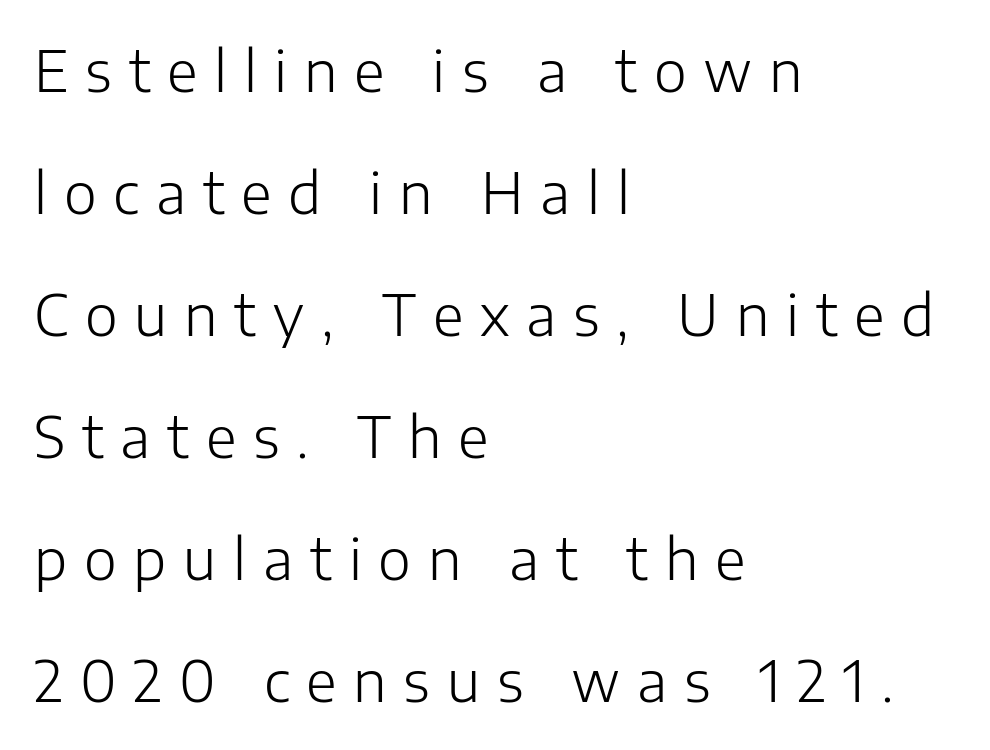
The image shows 56 px light sans-serif type, upright; set left-aligned, loose line spacing (2.18x), unusually wide letter spacing (+0.3 em), not underlined; low stroke contrast and a medium x-height.
